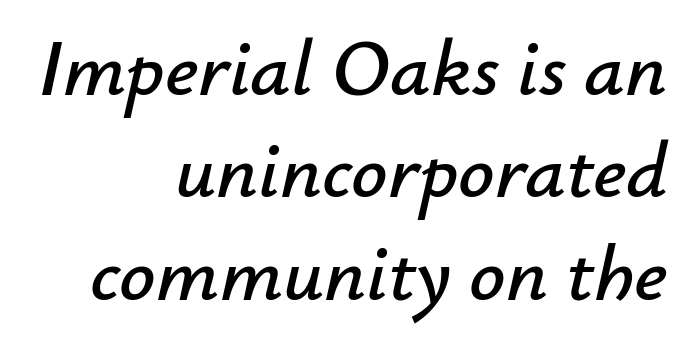
The designer left line spacing at the default. The tracking reads as untouched default to a designer's eye. A typesetter would call this proportional, since set widths differ per character. Designer's note — italics engaged. Decoration check: the copy has no underline. The setting favours the right margin, as signatures and pull-quotes sometimes do.
